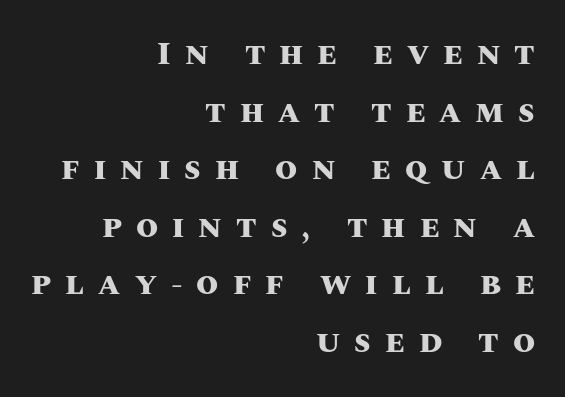
The image shows 32 px heavy type, upright; set right-aligned, line spacing 1.8x, unusually wide letter spacing (+0.44 em), not underlined; medium stroke contrast and a large x-height.
